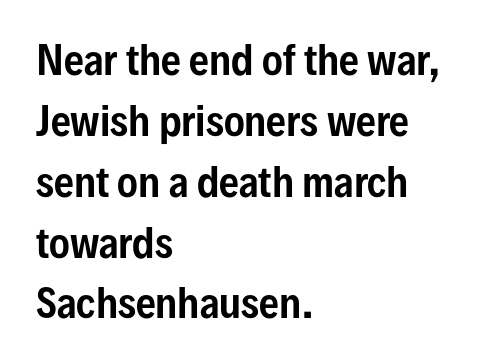
Q: Is the text italic (slanted)? A: No, it is upright.
Q: Is the typeface a serif or a sans-serif typeface? A: Sans-serif.
Q: Is the text underlined? A: No.
Q: How is the paragraph aligned? A: Left-aligned.
Q: Is the spacing between letters normal or unusually wide? A: Normal.
Q: Is the spacing between lines tight, normal or loose? A: Normal.
Q: Width (condensed, normal, or wide)? A: Condensed.
Q: Stroke contrast? A: Low.
Q: x-height? A: Medium.
Q: Monospaced? A: No.
